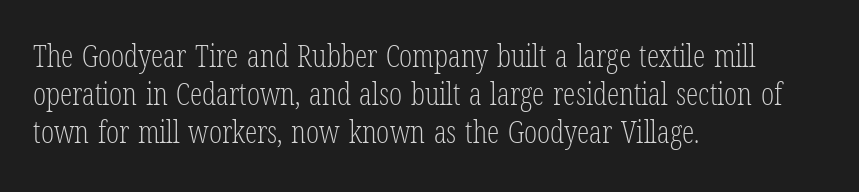
Q: Is the text bold? A: No.
Q: Is the text italic (slanted)? A: No, it is upright.
Q: Is the typeface a serif or a sans-serif typeface? A: Serif.
Q: Is the text underlined? A: No.
Q: How is the paragraph aligned? A: Left-aligned.
Q: Is the spacing between letters normal or unusually wide? A: Normal.
Q: Width (condensed, normal, or wide)? A: Condensed.
Q: Stroke contrast? A: Low.
Q: x-height? A: Medium.
Q: Monospaced? A: No.
